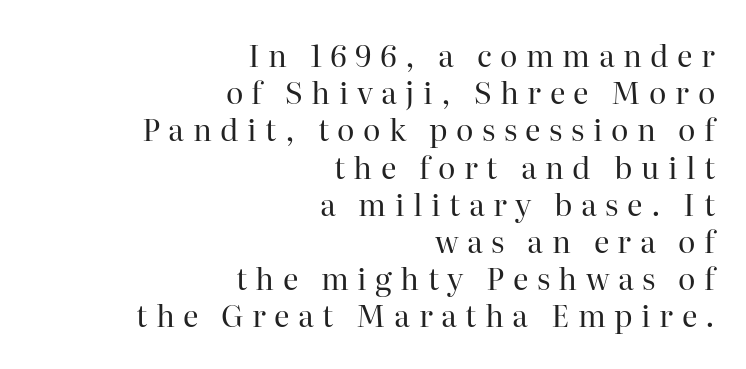
The image shows 30 px regular-weight serif type, upright; set right-aligned, line spacing 1.24x, unusually wide letter spacing (+0.28 em), not underlined; high stroke contrast and a medium x-height.
